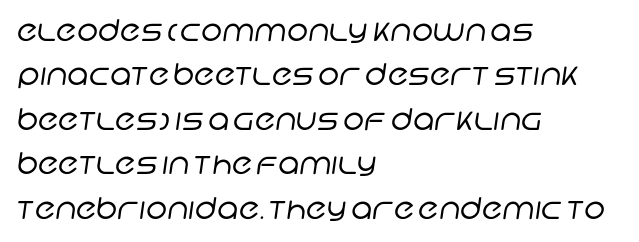
{"serif": "no", "bold": "no", "weight": "regular", "width": "normal", "stroke_contrast": "low", "x_height": "large", "monospaced": "no", "underline": "no", "align": "left", "line_spacing": "normal", "line_spacing_ratio": 1.48, "letter_spacing": "normal", "letter_spacing_em": 0.0, "glyph_px": 30}
